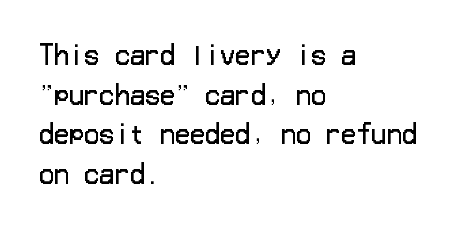
The image shows 25 px text type, upright; set left-aligned, normal line spacing (1.59x), normal letter spacing, not underlined.
